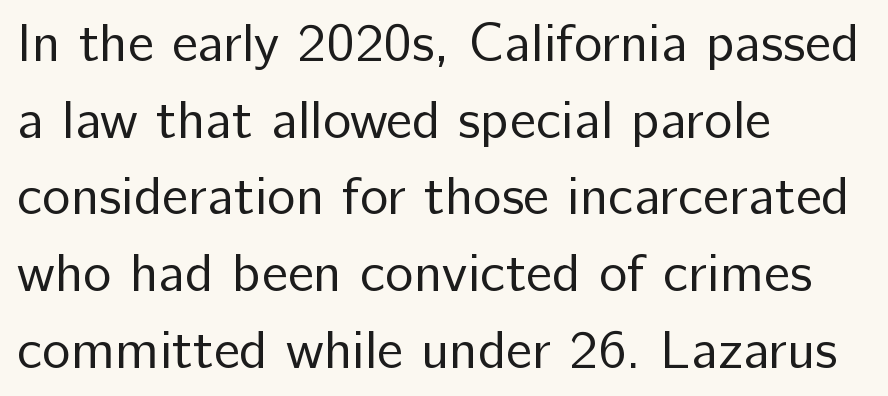
{"serif": "no", "italic": "no", "bold": "no", "weight": "regular", "width": "normal", "stroke_contrast": "low", "x_height": "medium", "monospaced": "no", "underline": "no", "align": "left", "line_spacing": "normal", "line_spacing_ratio": 1.42, "letter_spacing": "normal", "letter_spacing_em": 0.0, "glyph_px": 54}
